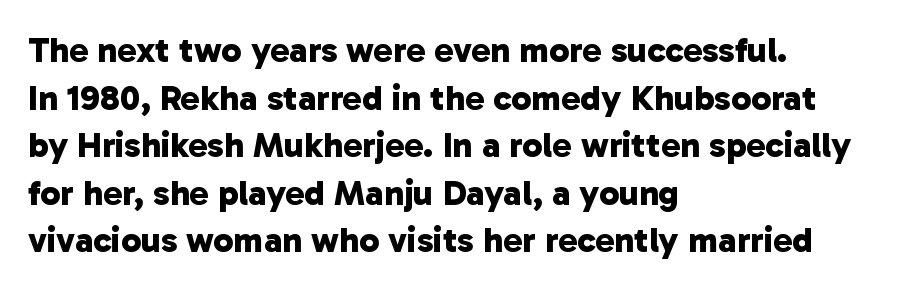
Q: Is the text bold? A: Yes.
Q: Is the typeface a serif or a sans-serif typeface? A: Sans-serif.
Q: Is the text underlined? A: No.
Q: How is the paragraph aligned? A: Left-aligned.
Q: Is the spacing between letters normal or unusually wide? A: Normal.
Q: Is the spacing between lines tight, normal or loose? A: Normal.
Q: Width (condensed, normal, or wide)? A: Normal.
Q: Stroke contrast? A: Low.
Q: x-height? A: Medium.
Q: Monospaced? A: No.
